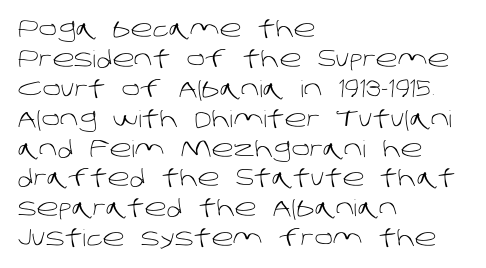
Q: Is the text bold? A: No.
Q: Is the text underlined? A: No.
Q: How is the paragraph aligned? A: Left-aligned.
Q: Is the spacing between letters normal or unusually wide? A: Normal.
Q: Is the spacing between lines tight, normal or loose? A: Normal.
